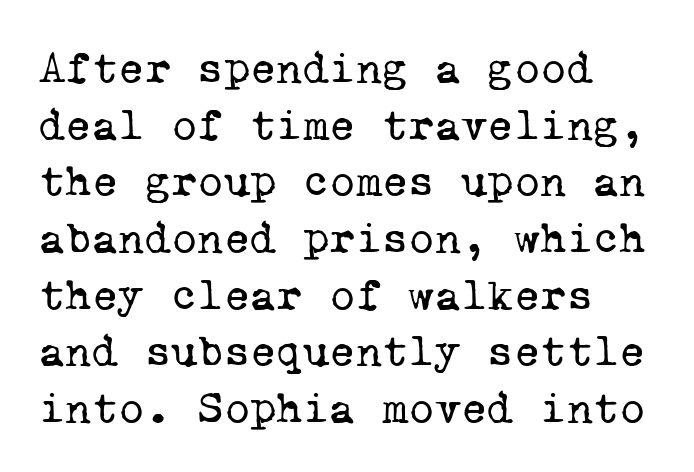
Q: Is the text bold? A: No.
Q: Is the typeface a serif or a sans-serif typeface? A: Serif.
Q: Is the text underlined? A: No.
Q: How is the paragraph aligned? A: Left-aligned.
Q: Is the spacing between letters normal or unusually wide? A: Normal.
Q: Is the spacing between lines tight, normal or loose? A: Normal.
Q: Width (condensed, normal, or wide)? A: Normal.
Q: Stroke contrast? A: Low.
Q: x-height? A: Medium.
Q: Monospaced? A: Yes.
